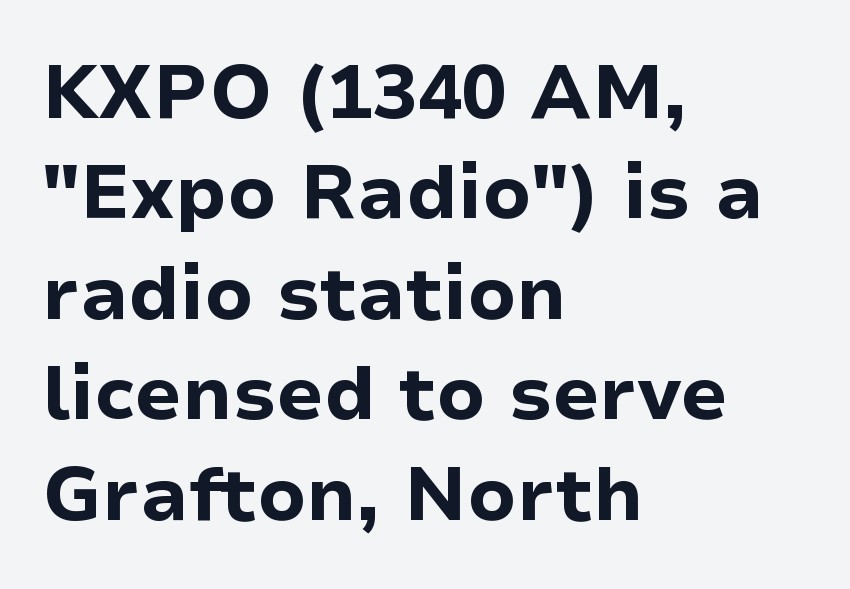
{"serif": "no", "italic": "no", "bold": "yes", "weight": "bold", "width": "normal", "stroke_contrast": "low", "x_height": "medium", "monospaced": "no", "underline": "no", "align": "left", "line_spacing": "normal", "line_spacing_ratio": 1.34, "letter_spacing": "normal", "letter_spacing_em": 0.0, "glyph_px": 75}
